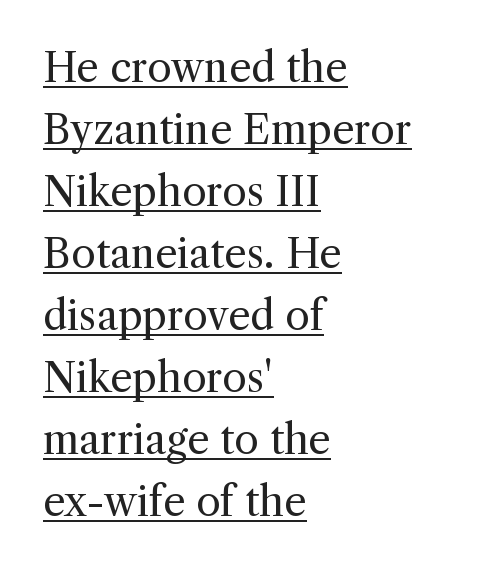
The image shows 40 px regular-weight serif type, upright; set left-aligned, normal line spacing (1.55x), normal letter spacing, underlined; a medium x-height.
